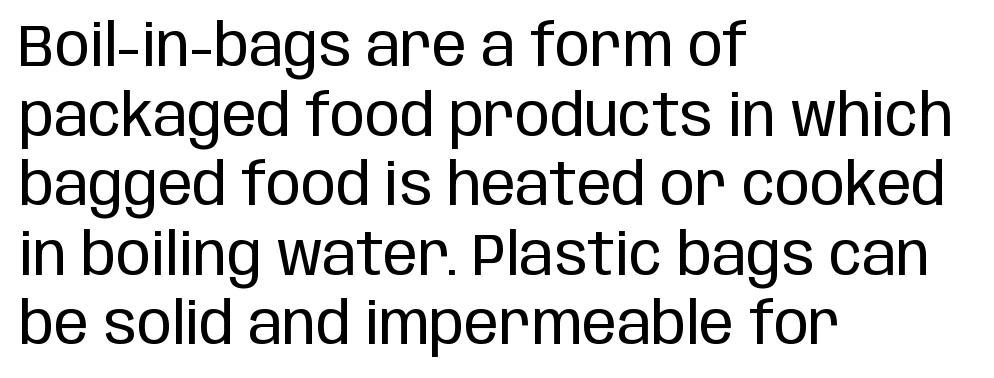
Q: Is the text bold? A: No.
Q: Is the text italic (slanted)? A: No, it is upright.
Q: Is the typeface a serif or a sans-serif typeface? A: Sans-serif.
Q: Is the text underlined? A: No.
Q: How is the paragraph aligned? A: Left-aligned.
Q: Is the spacing between letters normal or unusually wide? A: Normal.
Q: Width (condensed, normal, or wide)? A: Condensed.
Q: Stroke contrast? A: Low.
Q: x-height? A: Large.
Q: Monospaced? A: No.
